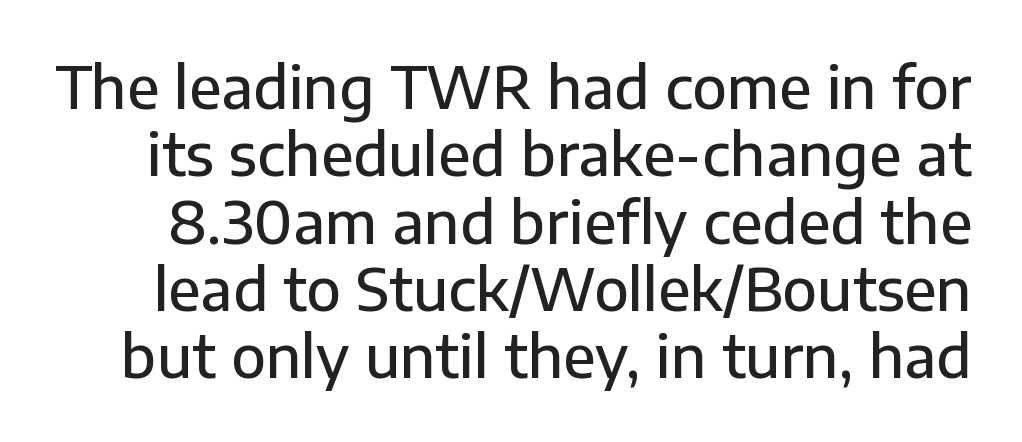
The image shows 57 px semibold sans-serif type, upright; set line spacing 1.18x, normal letter spacing, not underlined; low stroke contrast and a medium x-height.
